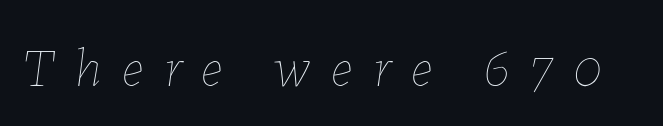
The image shows 55 px thin type, italic (leaning right); set unusually wide letter spacing (+0.38 em), not underlined; low stroke contrast and a medium x-height.
